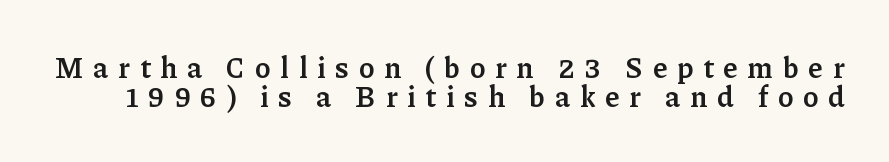
The image shows 29 px semibold serif type, upright; set tight line spacing (1.01x), unusually wide letter spacing (+0.35 em), not underlined; low stroke contrast and a medium x-height.
